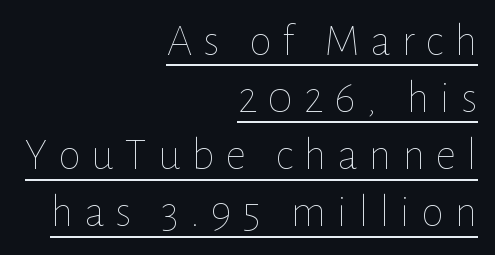
{"italic": "no", "bold": "no", "weight": "thin", "width": "normal", "stroke_contrast": "low", "x_height": "medium", "monospaced": "no", "underline": "yes", "align": "right", "line_spacing_ratio": 1.24, "letter_spacing": "wide", "letter_spacing_em": 0.23, "glyph_px": 46}
